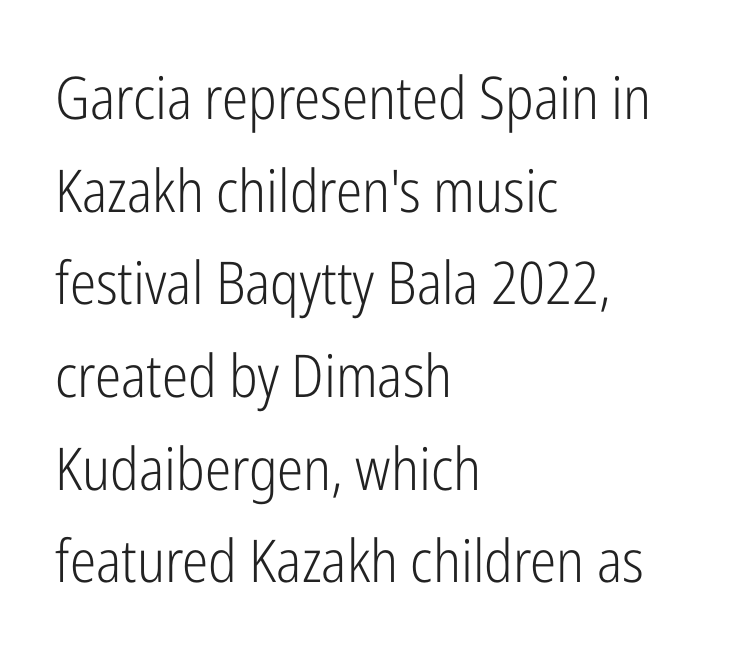
{"serif": "no", "italic": "no", "bold": "no", "weight": "light", "width": "condensed", "stroke_contrast": "low", "x_height": "medium", "monospaced": "no", "underline": "no", "align": "left", "line_spacing": "normal", "line_spacing_ratio": 1.57, "letter_spacing": "normal", "letter_spacing_em": 0.0, "glyph_px": 59}
